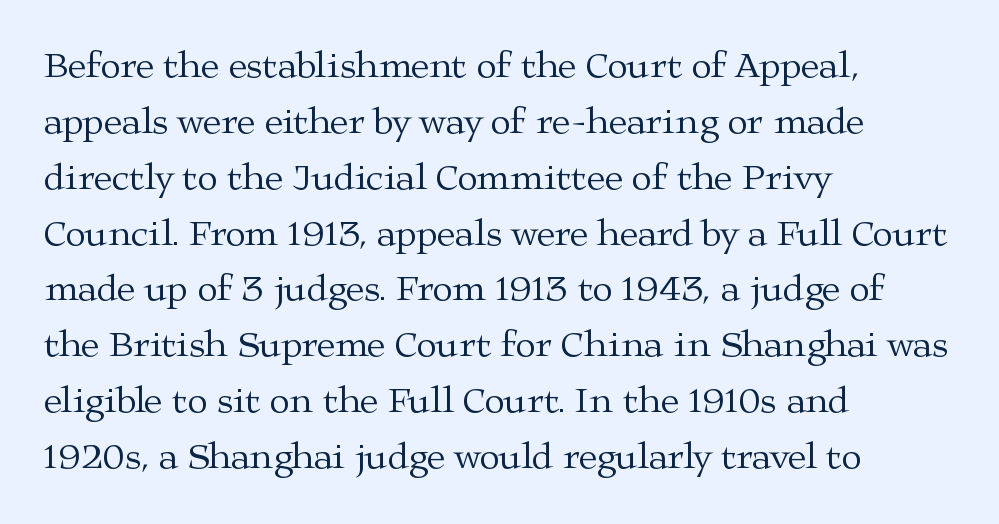
{"serif": "yes", "italic": "no", "bold": "no", "weight": "regular", "width": "wide", "stroke_contrast": "medium", "x_height": "medium", "monospaced": "no", "underline": "no", "align": "left", "line_spacing": "normal", "line_spacing_ratio": 1.51, "letter_spacing": "normal", "letter_spacing_em": 0.0, "glyph_px": 37}
